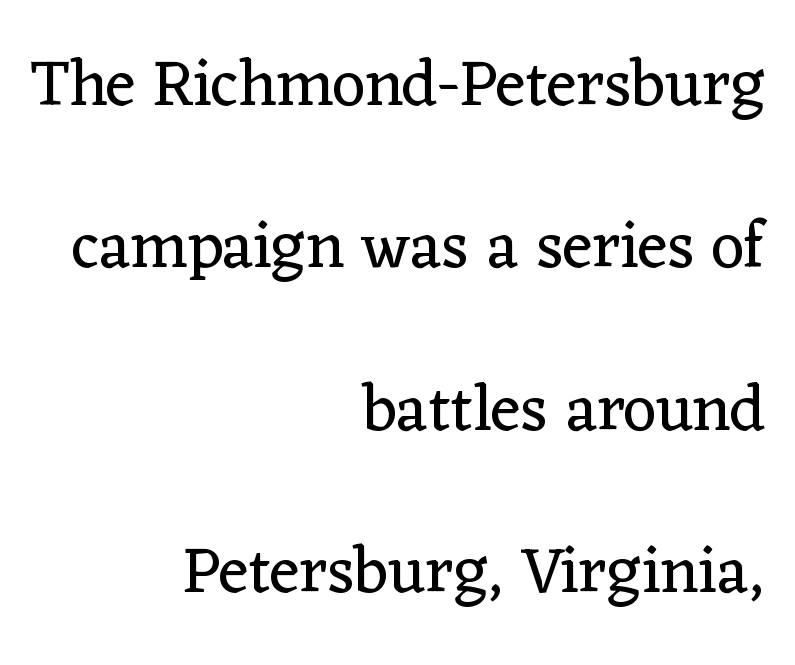
The image shows 65 px regular-weight serif type, upright; set right-aligned, loose line spacing (2.5x), normal letter spacing, not underlined; low stroke contrast and a medium x-height.
